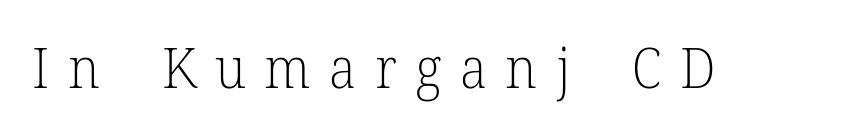
Q: Is the text bold? A: No.
Q: Is the text italic (slanted)? A: No, it is upright.
Q: Is the typeface a serif or a sans-serif typeface? A: Serif.
Q: Is the text underlined? A: No.
Q: Is the spacing between letters normal or unusually wide? A: Unusually wide.
Q: Width (condensed, normal, or wide)? A: Normal.
Q: Stroke contrast? A: Low.
Q: x-height? A: Medium.
Q: Monospaced? A: No.
